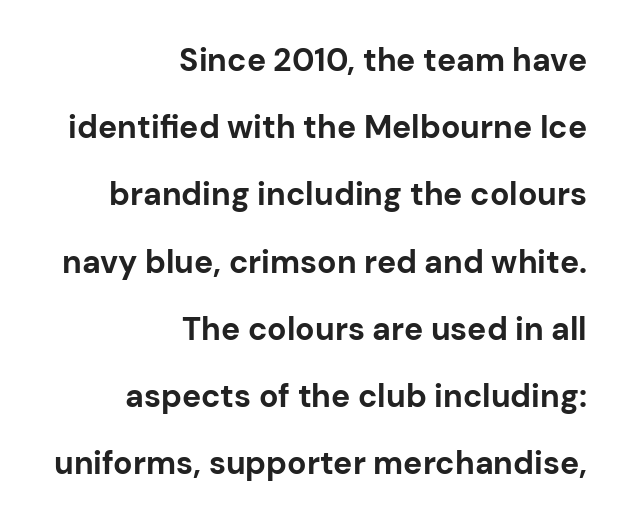
Q: Is the text bold? A: Yes.
Q: Is the text italic (slanted)? A: No, it is upright.
Q: Is the typeface a serif or a sans-serif typeface? A: Sans-serif.
Q: Is the text underlined? A: No.
Q: How is the paragraph aligned? A: Right-aligned.
Q: Is the spacing between letters normal or unusually wide? A: Normal.
Q: Is the spacing between lines tight, normal or loose? A: Loose.
Q: Width (condensed, normal, or wide)? A: Normal.
Q: Stroke contrast? A: Low.
Q: x-height? A: Medium.
Q: Monospaced? A: No.
